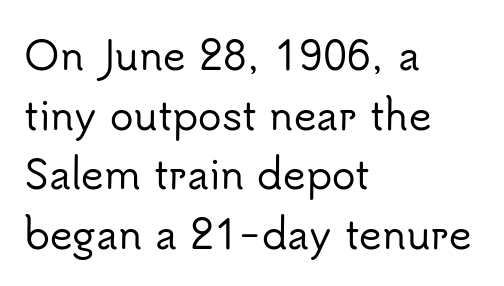
Q: Is the text italic (slanted)? A: No, it is upright.
Q: Is the typeface a serif or a sans-serif typeface? A: Sans-serif.
Q: Is the text underlined? A: No.
Q: How is the paragraph aligned? A: Left-aligned.
Q: Is the spacing between letters normal or unusually wide? A: Normal.
Q: Is the spacing between lines tight, normal or loose? A: Normal.
Q: Width (condensed, normal, or wide)? A: Normal.
Q: Stroke contrast? A: Low.
Q: x-height? A: Small.
Q: Monospaced? A: No.
